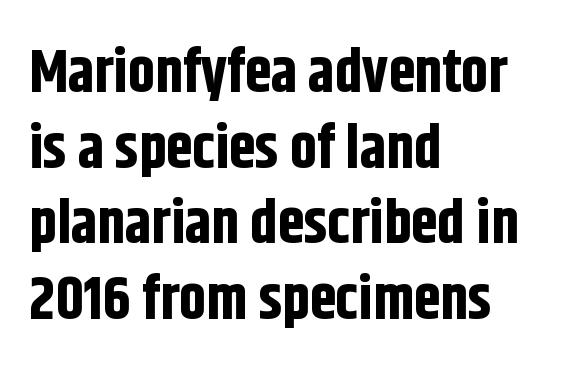
{"serif": "no", "italic": "no", "bold": "yes", "weight": "bold", "width": "condensed", "stroke_contrast": "low", "x_height": "large", "monospaced": "no", "underline": "no", "align": "left", "line_spacing": "normal", "line_spacing_ratio": 1.26, "letter_spacing": "normal", "letter_spacing_em": 0.0, "glyph_px": 60}
